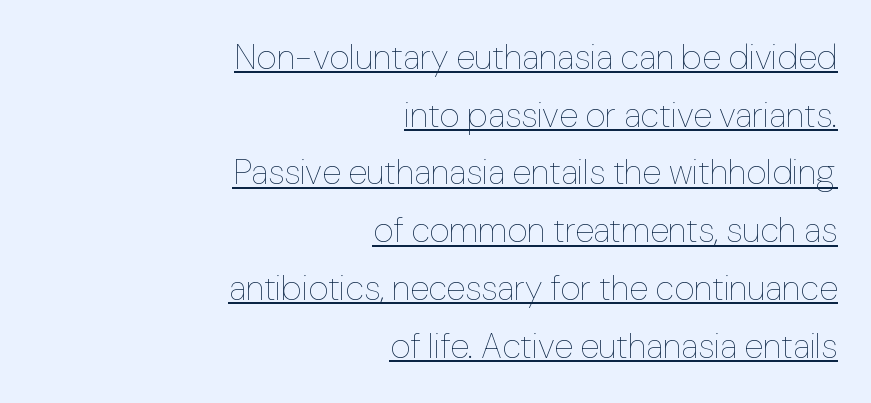
The image shows 35 px thin type, upright; set right-aligned, normal line spacing (1.65x), normal letter spacing, underlined; low stroke contrast and a medium x-height.
